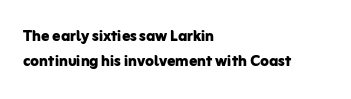
The foot of each line stays bare and open. The letters are bold, with thick, heavy strokes. The letters stand straight up with perfectly vertical stems. Compared with typical body copy, the letter spacing here is the same. These lines stack with their left ends in a neat column.
